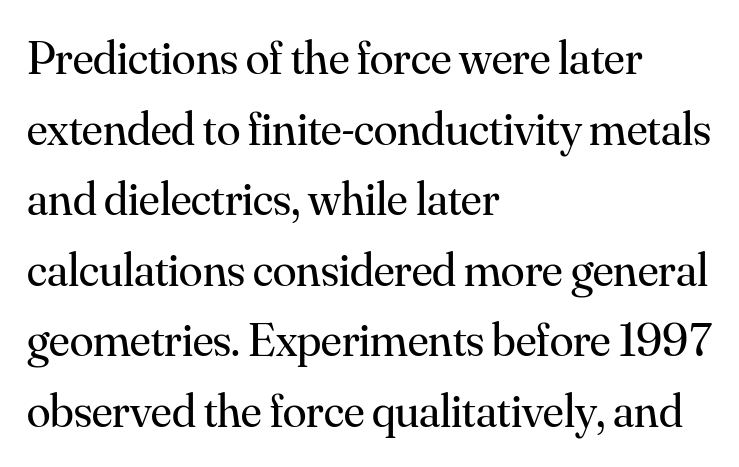
The image shows 48 px regular-weight serif type, upright; set left-aligned, normal line spacing (1.47x), normal letter spacing, not underlined; medium stroke contrast and a small x-height.
